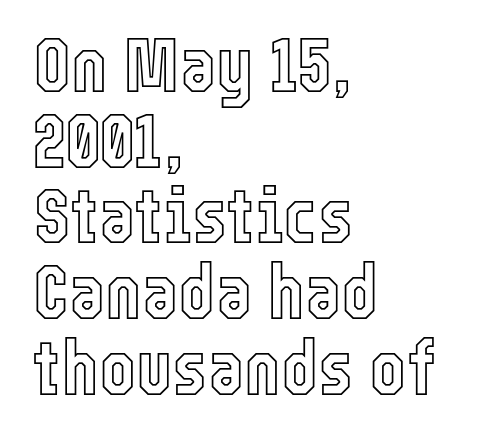
Note the varied advance widths — an 'i' is clearly narrower than an 'm'. Between one letter and the next there's only the usual sliver of space. This sample trades vertical openness for compactness between lines. The baseline area is clear. Visually the block forms a straight wall on the left and a jagged coastline on the right.
